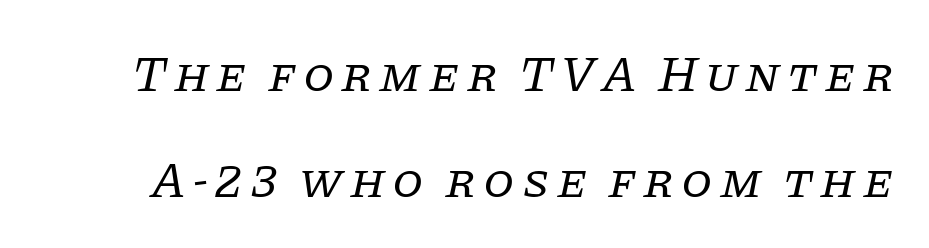
Q: Is the text bold? A: No.
Q: Is the text italic (slanted)? A: Yes, it leans right by about 11 degrees.
Q: Is the typeface a serif or a sans-serif typeface? A: Serif.
Q: Is the text underlined? A: No.
Q: Is the spacing between lines tight, normal or loose? A: Loose.
Q: Width (condensed, normal, or wide)? A: Normal.
Q: Stroke contrast? A: Low.
Q: x-height? A: Large.
Q: Monospaced? A: No.
